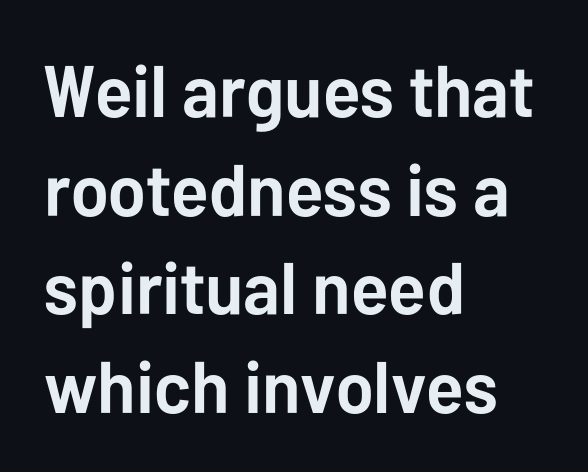
{"serif": "no", "italic": "no", "bold": "yes", "weight": "semibold", "width": "normal", "stroke_contrast": "low", "x_height": "medium", "monospaced": "no", "underline": "no", "align": "left", "line_spacing": "normal", "line_spacing_ratio": 1.35, "letter_spacing": "normal", "letter_spacing_em": 0.0, "glyph_px": 73}
